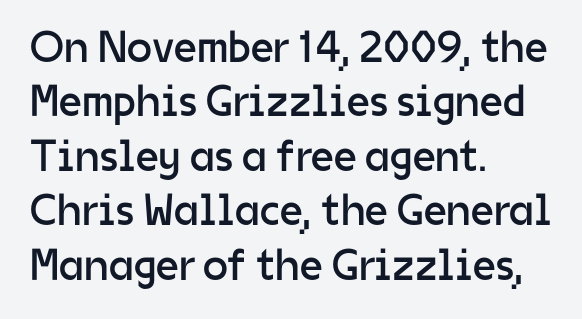
The image shows 45 px regular-weight sans-serif type, upright; set left-aligned, line spacing 1.21x, normal letter spacing, not underlined; low stroke contrast and a medium x-height.
